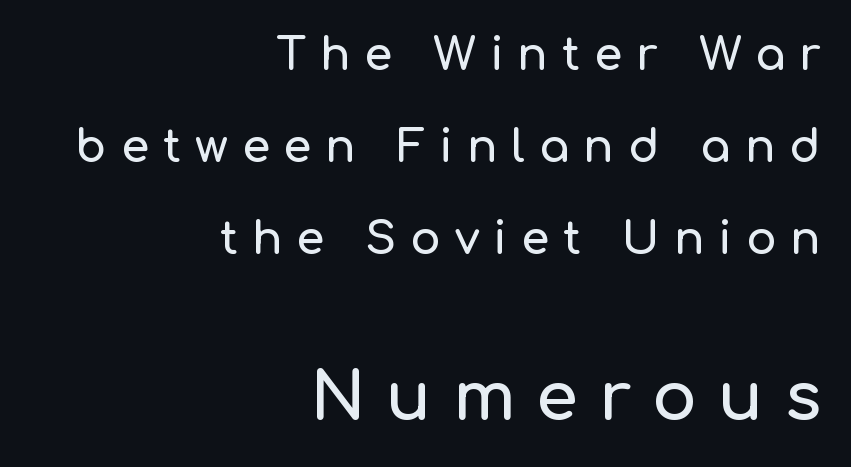
The image shows 67 px sans-serif type, upright; set right-aligned, loose line spacing (2.05x), unusually wide letter spacing (+0.31 em), not underlined; the second (bottom) block is 1.49x larger; low stroke contrast and a medium x-height.
